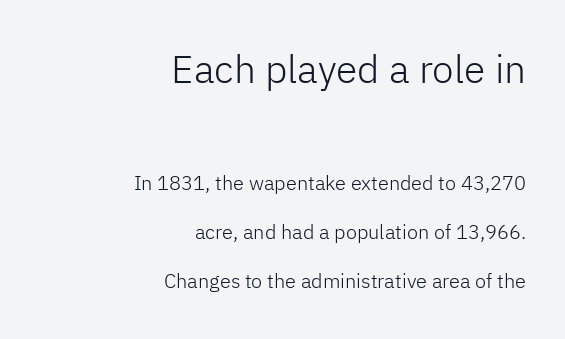
Q: Is the text bold? A: No.
Q: Is the text italic (slanted)? A: No, it is upright.
Q: Is the typeface a serif or a sans-serif typeface? A: Sans-serif.
Q: Is the text underlined? A: No.
Q: How is the paragraph aligned? A: Right-aligned.
Q: Is the spacing between letters normal or unusually wide? A: Normal.
Q: Is the spacing between lines tight, normal or loose? A: Loose.
Q: Which block of text is set in a larger size, the first (top) or the second (bottom)? A: The first (top) one.
Q: Width (condensed, normal, or wide)? A: Normal.
Q: Stroke contrast? A: Low.
Q: x-height? A: Medium.
Q: Monospaced? A: No.
